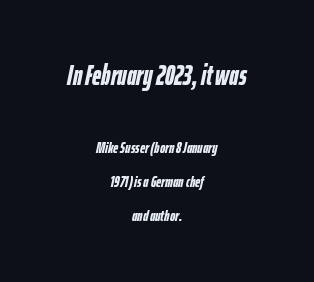
Q: Is the text bold? A: Yes.
Q: Is the text italic (slanted)? A: Yes, it leans right by about 12 degrees.
Q: Is the text underlined? A: No.
Q: How is the paragraph aligned? A: Centered.
Q: Is the spacing between letters normal or unusually wide? A: Normal.
Q: Is the spacing between lines tight, normal or loose? A: Loose.
Q: Which block of text is set in a larger size, the first (top) or the second (bottom)? A: The first (top) one.
Q: Width (condensed, normal, or wide)? A: Condensed.
Q: Stroke contrast? A: Low.
Q: x-height? A: Medium.
Q: Monospaced? A: No.
